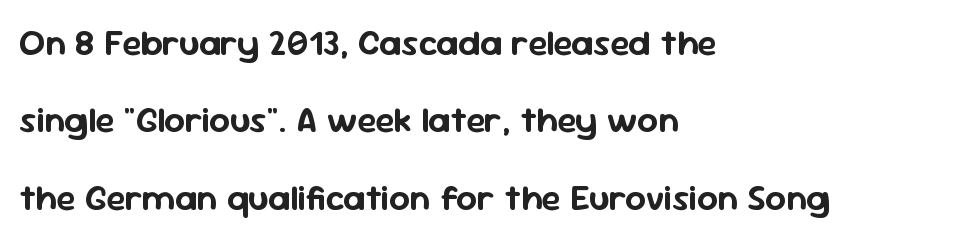
Q: Is the text italic (slanted)? A: No, it is upright.
Q: Is the typeface a serif or a sans-serif typeface? A: Sans-serif.
Q: Is the text underlined? A: No.
Q: How is the paragraph aligned? A: Left-aligned.
Q: Is the spacing between letters normal or unusually wide? A: Normal.
Q: Is the spacing between lines tight, normal or loose? A: Loose.
Q: Width (condensed, normal, or wide)? A: Normal.
Q: Stroke contrast? A: Low.
Q: x-height? A: Medium.
Q: Monospaced? A: No.
